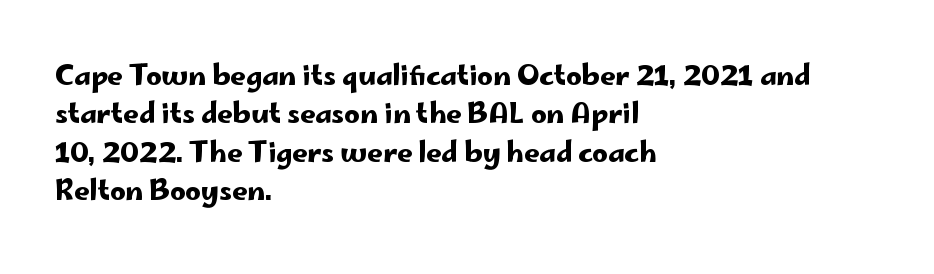
Q: Is the text italic (slanted)? A: No, it is upright.
Q: Is the text underlined? A: No.
Q: How is the paragraph aligned? A: Left-aligned.
Q: Is the spacing between letters normal or unusually wide? A: Normal.
Q: Is the spacing between lines tight, normal or loose? A: Normal.
